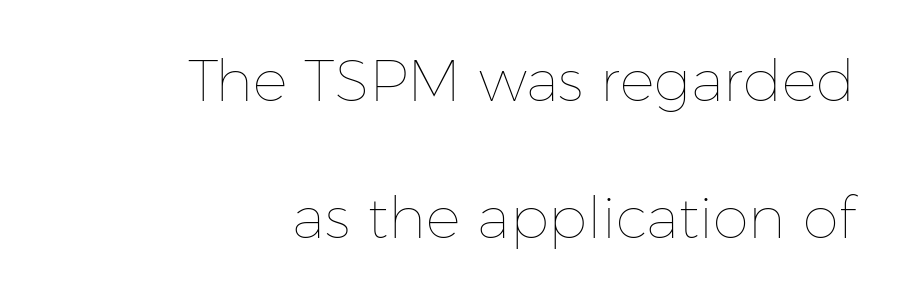
{"italic": "no", "bold": "no", "weight": "thin", "width": "normal", "stroke_contrast": "low", "x_height": "medium", "monospaced": "no", "underline": "no", "align": "right", "line_spacing": "loose", "line_spacing_ratio": 2.37, "letter_spacing": "normal", "letter_spacing_em": 0.0, "glyph_px": 58}
